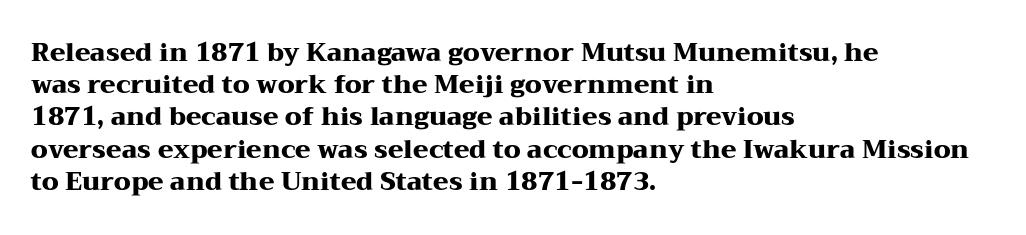
The lines sit at an ordinary, default distance from one another. Italic? Not at all — the glyphs are vertical. This rendering leaves character spacing at its baseline value. A student would call this left alignment; a typographer would say flush left, rag right.
